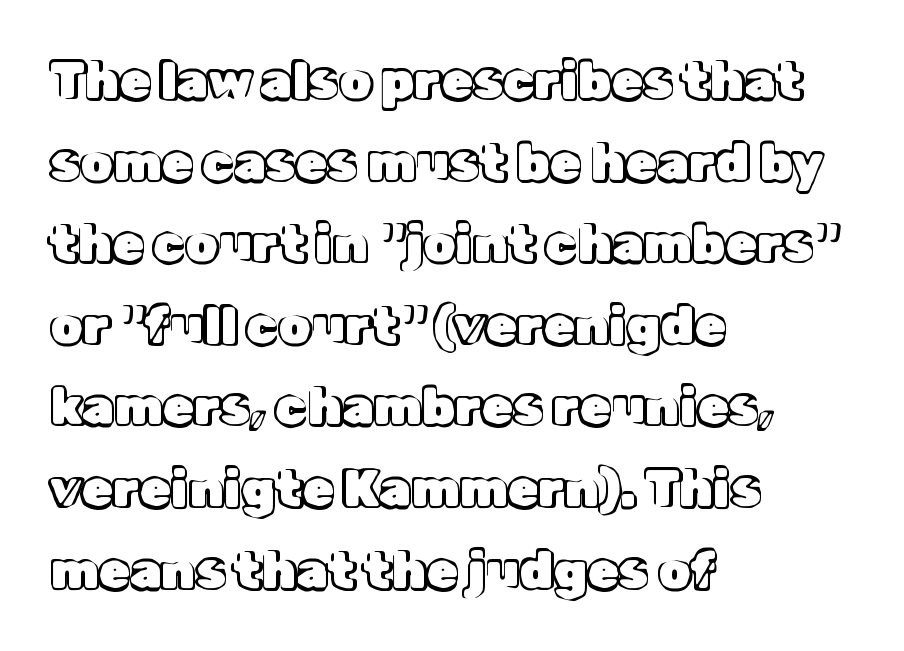
Q: Is the text italic (slanted)? A: No, it is upright.
Q: Is the text underlined? A: No.
Q: How is the paragraph aligned? A: Left-aligned.
Q: Is the spacing between letters normal or unusually wide? A: Normal.
Q: Is the spacing between lines tight, normal or loose? A: Normal.
Q: Width (condensed, normal, or wide)? A: Normal.
Q: x-height? A: Medium.
Q: Monospaced? A: No.
